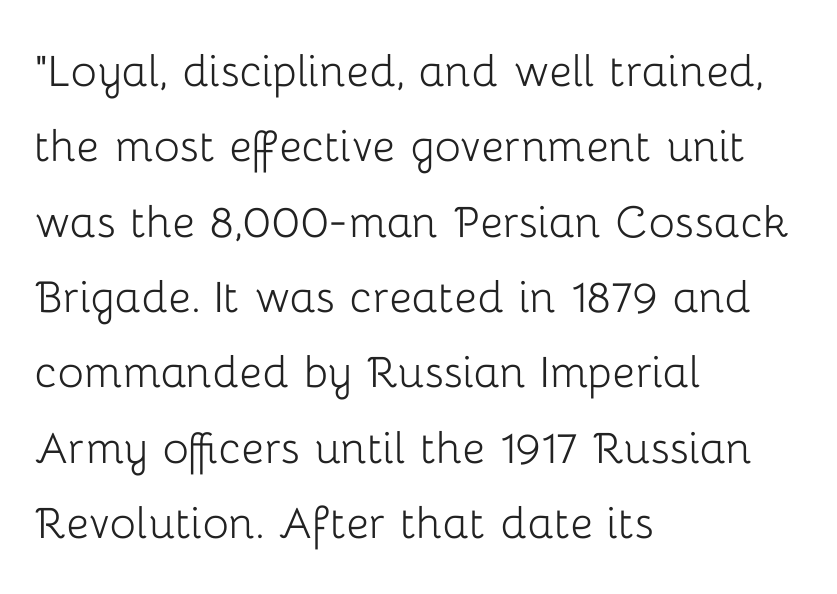
Anything drawn beneath the words? Only blank space. Posture: vertical. Stem width sits at or under what a default text font uses. Leading: standard. Compared with a centered layout, this one pins lines to the left instead.
